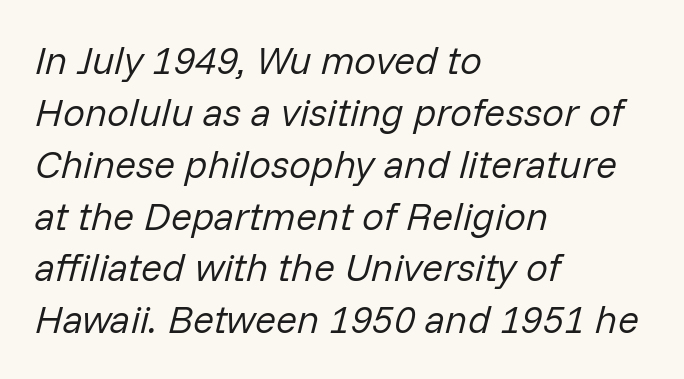
Q: Is the text bold? A: No.
Q: Is the text italic (slanted)? A: Yes, it leans right by about 14 degrees.
Q: Is the text underlined? A: No.
Q: How is the paragraph aligned? A: Left-aligned.
Q: Is the spacing between letters normal or unusually wide? A: Normal.
Q: Is the spacing between lines tight, normal or loose? A: Normal.
Q: Width (condensed, normal, or wide)? A: Normal.
Q: Stroke contrast? A: Low.
Q: x-height? A: Medium.
Q: Monospaced? A: No.
